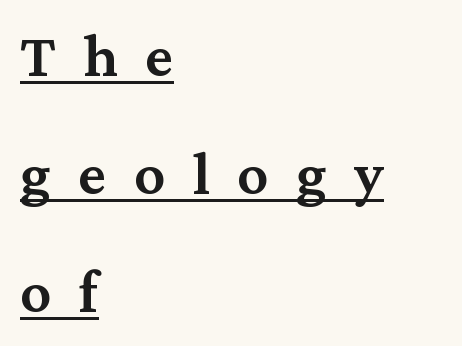
Q: Is the text bold? A: Semi-bold.
Q: Is the text italic (slanted)? A: No, it is upright.
Q: Is the typeface a serif or a sans-serif typeface? A: Serif.
Q: Is the text underlined? A: Yes.
Q: How is the paragraph aligned? A: Left-aligned.
Q: Is the spacing between letters normal or unusually wide? A: Unusually wide.
Q: Is the spacing between lines tight, normal or loose? A: Loose.
Q: Width (condensed, normal, or wide)? A: Normal.
Q: Stroke contrast? A: Medium.
Q: x-height? A: Medium.
Q: Monospaced? A: No.
